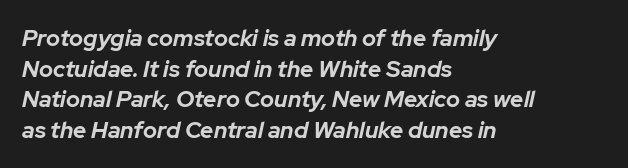
{"italic": "yes", "lean": "right", "slant_degrees": 12, "bold": "yes", "underline": "no", "align": "left", "line_spacing": "normal", "line_spacing_ratio": 1.33, "letter_spacing": "normal", "letter_spacing_em": 0.0, "glyph_px": 23}
